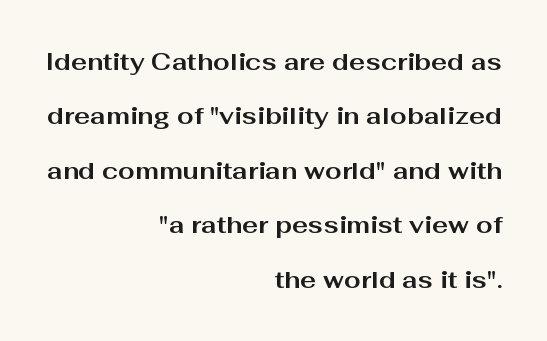
The image shows 24 px bold type, upright; set right-aligned, loose line spacing (2.27x), normal letter spacing, not underlined.
